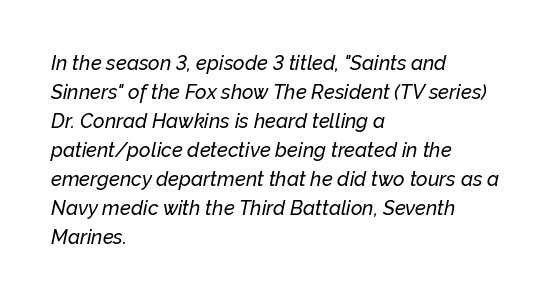
The image shows 20 px text type, italic (leaning right); set left-aligned, normal line spacing (1.45x), normal letter spacing, not underlined.
